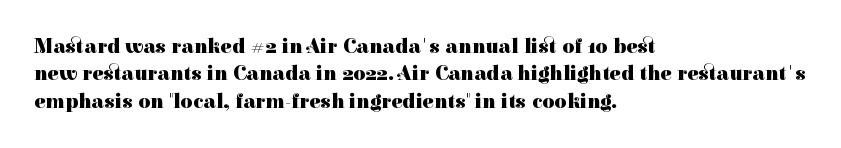
Q: Is the text bold? A: Yes.
Q: Is the text italic (slanted)? A: No, it is upright.
Q: Is the text underlined? A: No.
Q: How is the paragraph aligned? A: Left-aligned.
Q: Is the spacing between letters normal or unusually wide? A: Normal.
Q: Is the spacing between lines tight, normal or loose? A: Normal.
